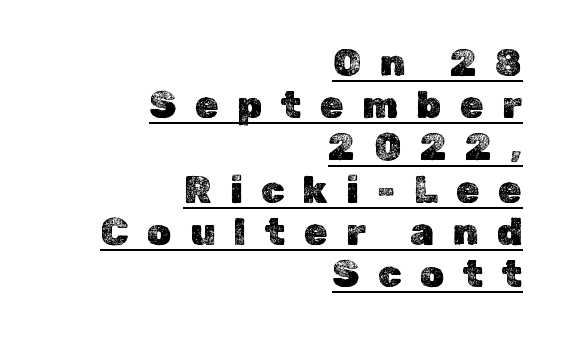
{"italic": "no", "width": "normal", "x_height": "medium", "monospaced": "no", "underline": "yes", "align": "right", "line_spacing": "tight", "line_spacing_ratio": 1.11, "letter_spacing": "wide", "letter_spacing_em": 0.49, "glyph_px": 38}
